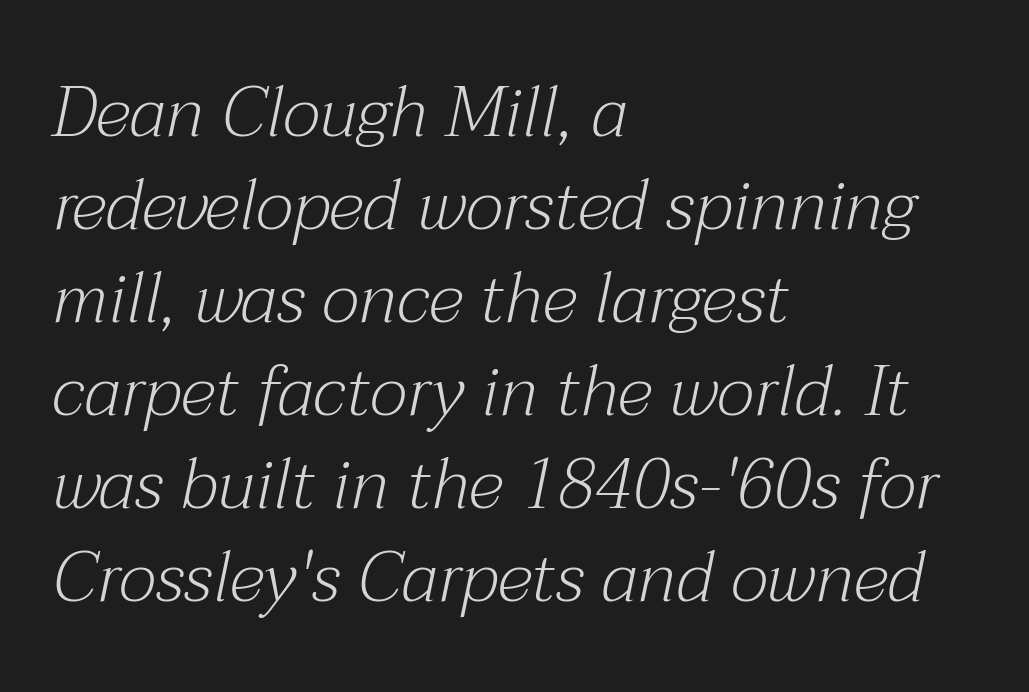
Is this a heavy cut? Hardly; it is regular or lighter. The face used here is proportionally spaced, like ordinary book or web type. Students, note that the glyphs here touch the page at normal intervals. The typeface chosen for these lines features serifs. Beneath every word, the page is bare.
